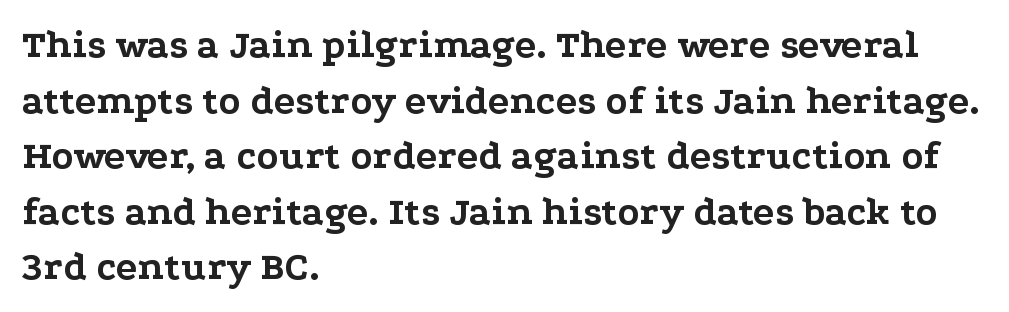
The image shows 40 px bold, wide serif type, upright; set left-aligned, normal line spacing (1.39x), normal letter spacing, not underlined; low stroke contrast and a medium x-height.
